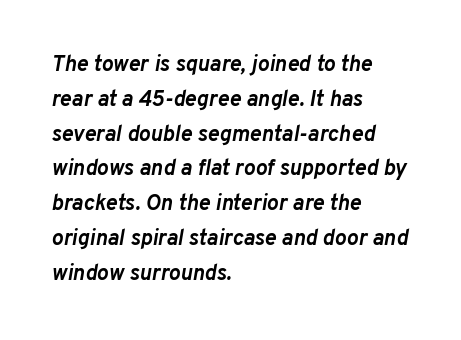
The image shows 22 px bold type, italic (leaning right); set left-aligned, normal line spacing (1.58x), normal letter spacing, not underlined.
